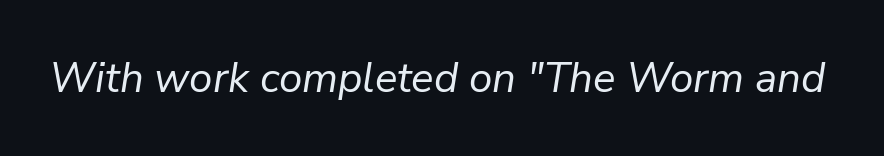
Q: Is the text bold? A: No.
Q: Is the text italic (slanted)? A: Yes, it leans right by about 9 degrees.
Q: Is the text underlined? A: No.
Q: Is the spacing between letters normal or unusually wide? A: Normal.
Q: Width (condensed, normal, or wide)? A: Normal.
Q: Stroke contrast? A: Low.
Q: x-height? A: Medium.
Q: Monospaced? A: No.
